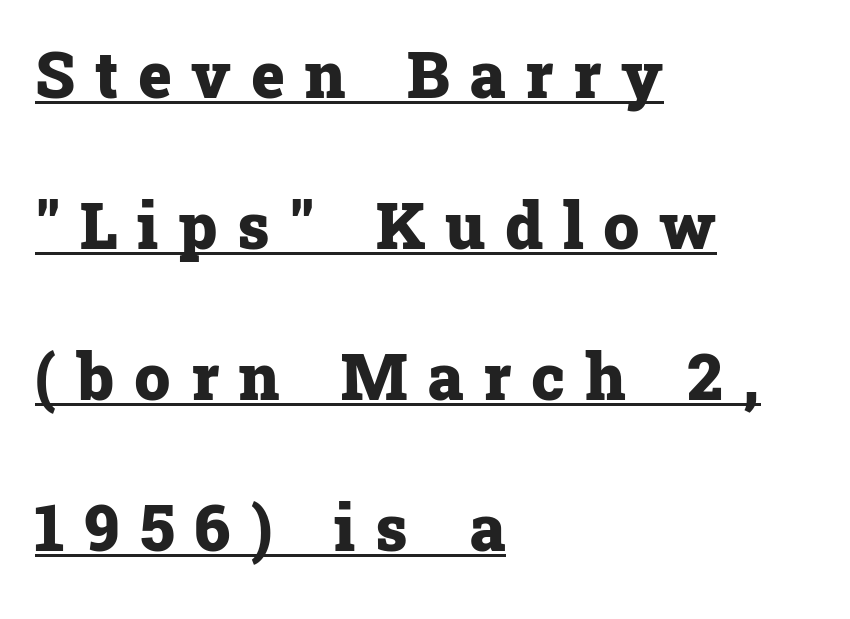
The image shows 64 px heavy serif type, upright; set left-aligned, loose line spacing (2.36x), unusually wide letter spacing (+0.31 em), underlined; low stroke contrast and a medium x-height.
